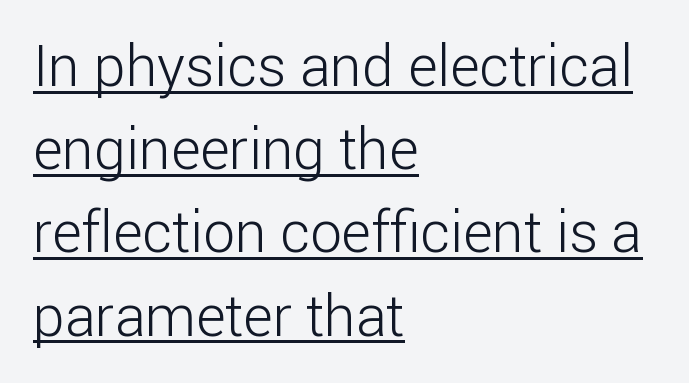
Q: Is the text bold? A: No.
Q: Is the text italic (slanted)? A: No, it is upright.
Q: Is the typeface a serif or a sans-serif typeface? A: Sans-serif.
Q: Is the text underlined? A: Yes.
Q: How is the paragraph aligned? A: Left-aligned.
Q: Is the spacing between letters normal or unusually wide? A: Normal.
Q: Is the spacing between lines tight, normal or loose? A: Normal.
Q: Width (condensed, normal, or wide)? A: Normal.
Q: Stroke contrast? A: Low.
Q: x-height? A: Medium.
Q: Monospaced? A: No.
